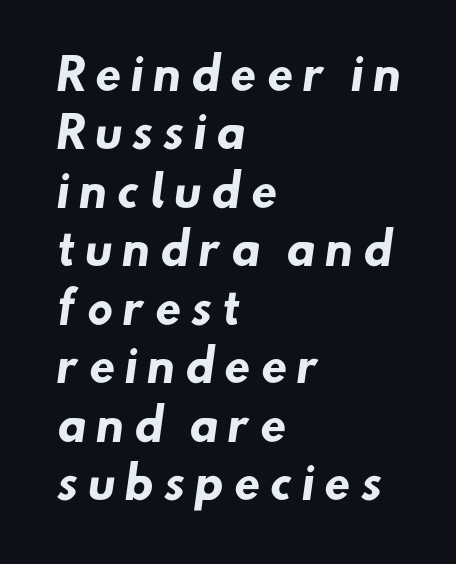
Q: Is the text bold? A: Yes.
Q: Is the typeface a serif or a sans-serif typeface? A: Sans-serif.
Q: Is the text underlined? A: No.
Q: How is the paragraph aligned? A: Left-aligned.
Q: Is the spacing between letters normal or unusually wide? A: Unusually wide.
Q: Is the spacing between lines tight, normal or loose? A: Normal.
Q: Width (condensed, normal, or wide)? A: Normal.
Q: Stroke contrast? A: Low.
Q: x-height? A: Small.
Q: Monospaced? A: No.
